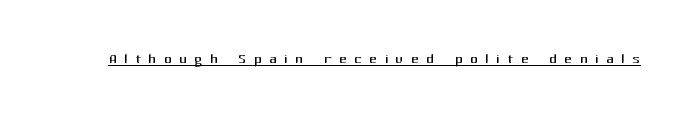
{"italic": "no", "bold": "no", "underline": "yes", "letter_spacing": "wide", "letter_spacing_em": 0.36, "glyph_px": 20}
